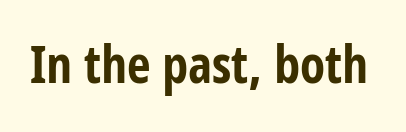
Q: Is the text bold? A: Yes.
Q: Is the text italic (slanted)? A: No, it is upright.
Q: Is the typeface a serif or a sans-serif typeface? A: Sans-serif.
Q: Is the text underlined? A: No.
Q: Is the spacing between letters normal or unusually wide? A: Normal.
Q: Width (condensed, normal, or wide)? A: Condensed.
Q: Stroke contrast? A: Low.
Q: x-height? A: Medium.
Q: Monospaced? A: No.
